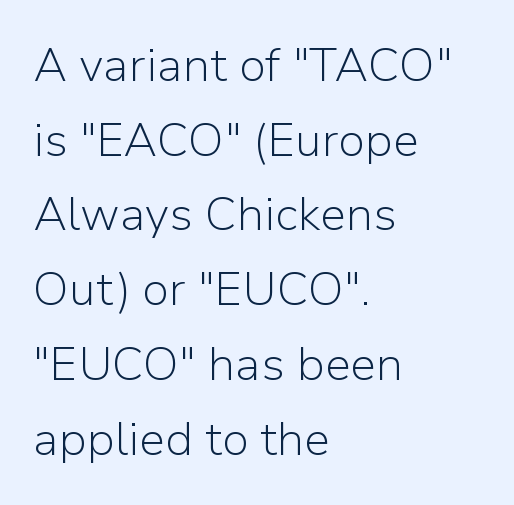
Q: Is the text bold? A: No.
Q: Is the text italic (slanted)? A: No, it is upright.
Q: Is the typeface a serif or a sans-serif typeface? A: Sans-serif.
Q: Is the text underlined? A: No.
Q: How is the paragraph aligned? A: Left-aligned.
Q: Is the spacing between letters normal or unusually wide? A: Normal.
Q: Is the spacing between lines tight, normal or loose? A: Normal.
Q: Width (condensed, normal, or wide)? A: Normal.
Q: Stroke contrast? A: Low.
Q: x-height? A: Medium.
Q: Monospaced? A: No.
